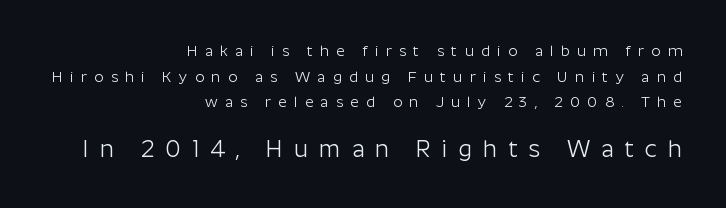
Q: Is the text bold? A: No.
Q: Is the text italic (slanted)? A: No, it is upright.
Q: Is the text underlined? A: No.
Q: How is the paragraph aligned? A: Right-aligned.
Q: Is the spacing between letters normal or unusually wide? A: Unusually wide.
Q: Which block of text is set in a larger size, the first (top) or the second (bottom)? A: The second (bottom) one.
